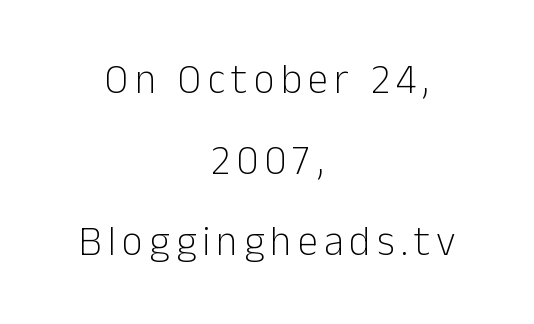
{"serif": "no", "italic": "no", "bold": "no", "weight": "light", "width": "normal", "stroke_contrast": "low", "x_height": "medium", "monospaced": "no", "underline": "no", "align": "center", "line_spacing": "loose", "line_spacing_ratio": 1.97, "glyph_px": 41}
